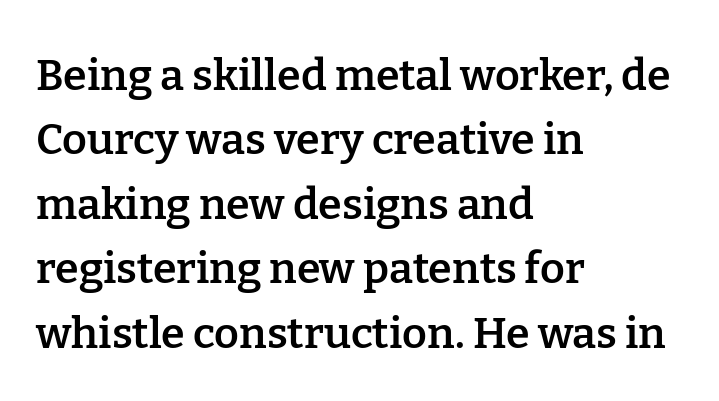
The image shows 43 px semibold serif type, upright; set left-aligned, normal line spacing (1.5x), normal letter spacing, not underlined; low stroke contrast and a medium x-height.
